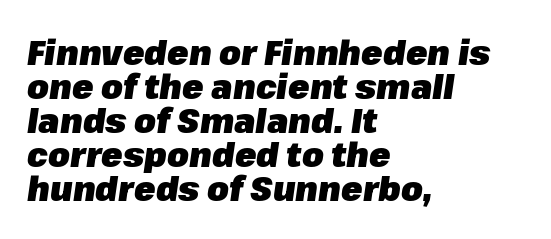
{"italic": "yes", "lean": "right", "slant_degrees": 8, "bold": "yes", "weight": "heavy", "width": "normal", "stroke_contrast": "low", "x_height": "medium", "monospaced": "no", "underline": "no", "align": "left", "line_spacing": "tight", "line_spacing_ratio": 0.97, "letter_spacing": "normal", "letter_spacing_em": 0.0, "glyph_px": 35}
